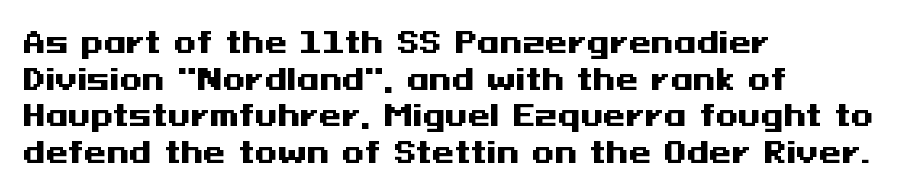
{"serif": "no", "italic": "no", "bold": "yes", "weight": "heavy", "width": "wide", "stroke_contrast": "medium", "x_height": "medium", "underline": "no", "align": "left", "line_spacing": "normal", "line_spacing_ratio": 1.26, "letter_spacing": "normal", "letter_spacing_em": 0.0, "glyph_px": 29}
